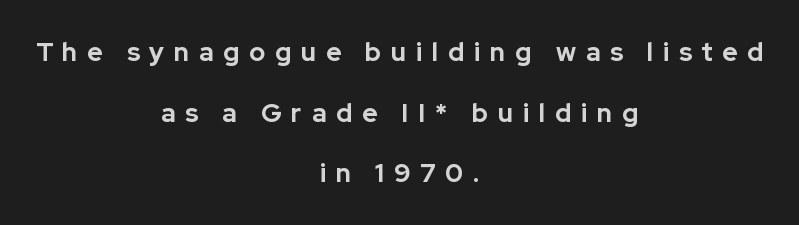
The image shows 26 px bold type, upright; set centered, loose line spacing (2.33x), unusually wide letter spacing (+0.37 em), not underlined.
